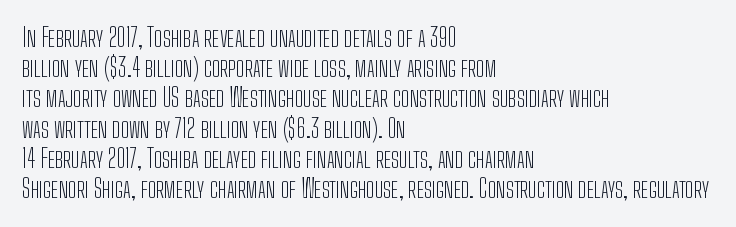
In terms of posture, this sample is upright. The rendering keeps characters at their native spacing. Caption: face not bold, strokes unweighted. The string is rendered with underlining switched off. Horizontal alignment here is leftward, the default for most running prose.
